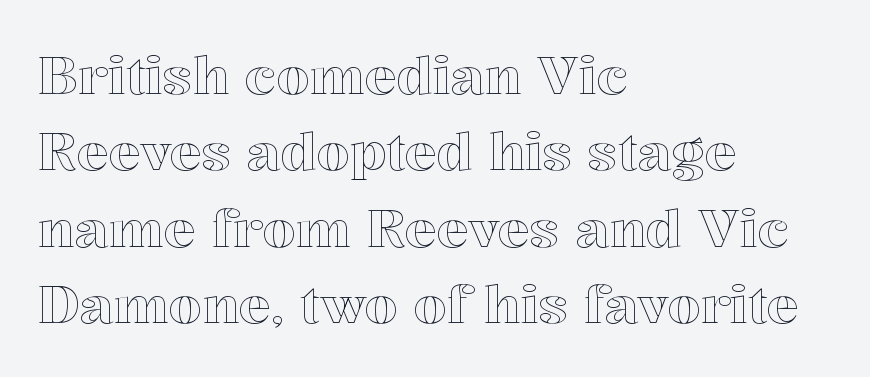
Q: Is the text italic (slanted)? A: No, it is upright.
Q: Is the text underlined? A: No.
Q: How is the paragraph aligned? A: Left-aligned.
Q: Is the spacing between letters normal or unusually wide? A: Normal.
Q: Is the spacing between lines tight, normal or loose? A: Normal.
Q: Width (condensed, normal, or wide)? A: Normal.
Q: x-height? A: Medium.
Q: Monospaced? A: No.
